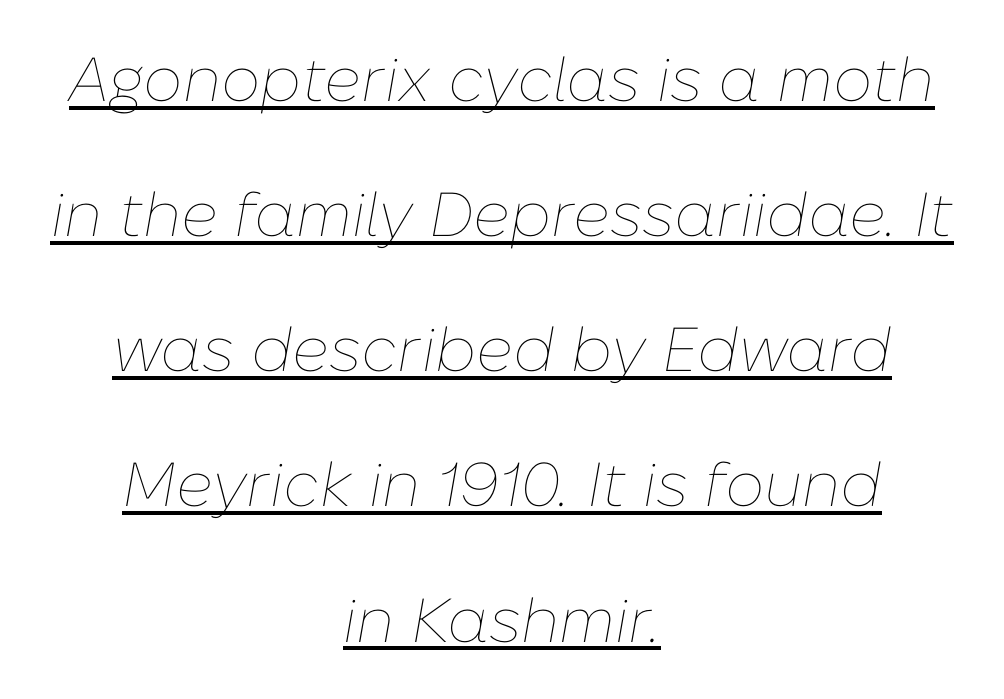
{"italic": "yes", "lean": "right", "slant_degrees": 10, "bold": "no", "weight": "thin", "width": "normal", "stroke_contrast": "low", "x_height": "medium", "monospaced": "no", "underline": "yes", "align": "center", "line_spacing": "loose", "line_spacing_ratio": 2.18, "letter_spacing": "normal", "letter_spacing_em": 0.0, "glyph_px": 62}
